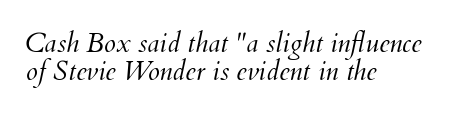
{"italic": "yes", "lean": "right", "slant_degrees": 12, "bold": "no", "underline": "no", "align": "left", "line_spacing": "tight", "line_spacing_ratio": 1.02, "letter_spacing": "normal", "letter_spacing_em": 0.0, "glyph_px": 27}
